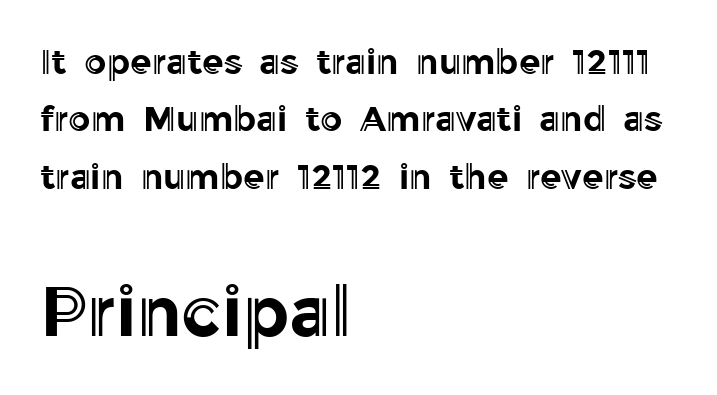
Q: Is the text italic (slanted)? A: No, it is upright.
Q: Is the text underlined? A: No.
Q: How is the paragraph aligned? A: Left-aligned.
Q: Is the spacing between letters normal or unusually wide? A: Normal.
Q: Is the spacing between lines tight, normal or loose? A: Normal.
Q: Which block of text is set in a larger size, the first (top) or the second (bottom)? A: The second (bottom) one.
Q: Width (condensed, normal, or wide)? A: Normal.
Q: x-height? A: Medium.
Q: Monospaced? A: No.
